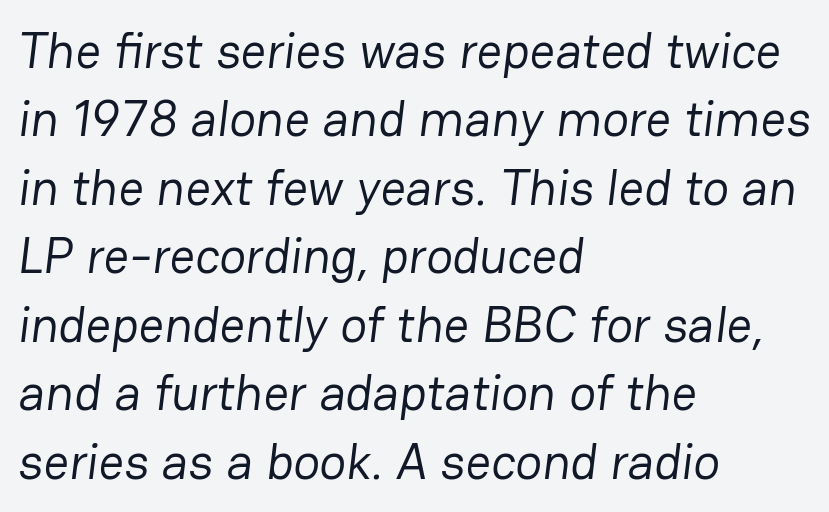
These lines are rendered in a variable-pitch font. Regarding serifs, this sample does without them. Regular leading. Clear beneath every line of the passage. Layout note: lines flush left. What stands out about the letter spacing? Nothing — it is the standard amount.
